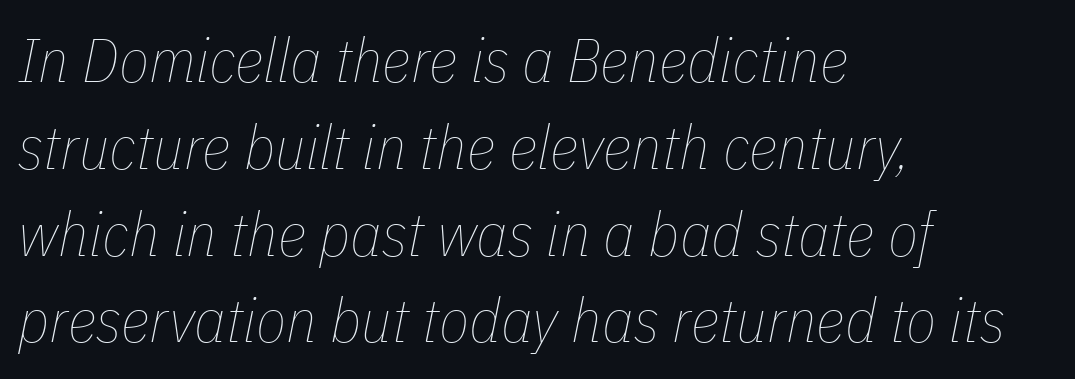
The image shows 62 px thin, condensed type, italic (leaning right); set left-aligned, normal line spacing (1.4x), normal letter spacing, not underlined; low stroke contrast and a medium x-height.
